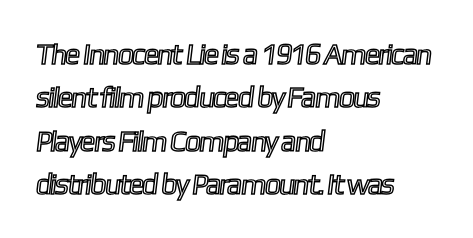
Q: Is the text underlined? A: No.
Q: How is the paragraph aligned? A: Left-aligned.
Q: Is the spacing between letters normal or unusually wide? A: Normal.
Q: Is the spacing between lines tight, normal or loose? A: Normal.
Q: Width (condensed, normal, or wide)? A: Condensed.
Q: x-height? A: Medium.
Q: Monospaced? A: No.
